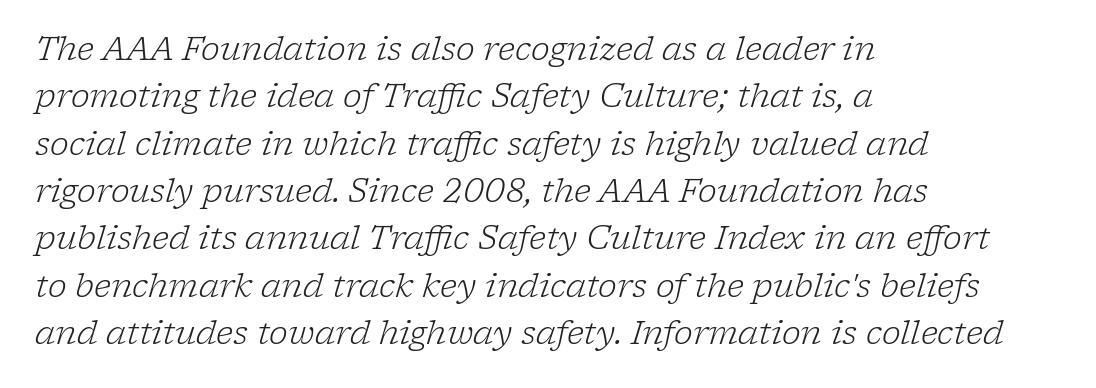
Q: Is the text bold? A: No.
Q: Is the text italic (slanted)? A: Yes, it leans right by about 17 degrees.
Q: Is the typeface a serif or a sans-serif typeface? A: Serif.
Q: Is the text underlined? A: No.
Q: How is the paragraph aligned? A: Left-aligned.
Q: Is the spacing between letters normal or unusually wide? A: Normal.
Q: Is the spacing between lines tight, normal or loose? A: Normal.
Q: Width (condensed, normal, or wide)? A: Normal.
Q: Stroke contrast? A: Low.
Q: x-height? A: Medium.
Q: Monospaced? A: No.
